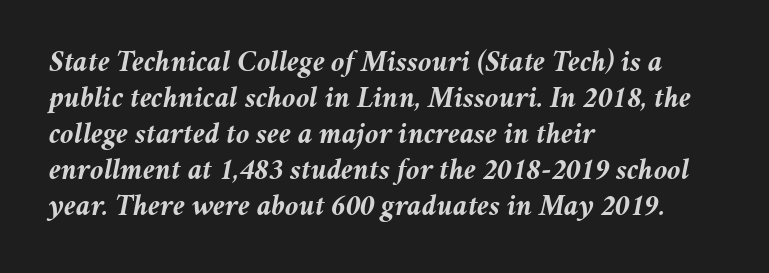
{"italic": "yes", "lean": "right", "slant_degrees": 11, "bold": "yes", "weight": "semibold", "width": "normal", "stroke_contrast": "medium", "x_height": "medium", "monospaced": "no", "underline": "no", "align": "left", "line_spacing_ratio": 1.2, "letter_spacing": "normal", "letter_spacing_em": 0.0, "glyph_px": 30}
